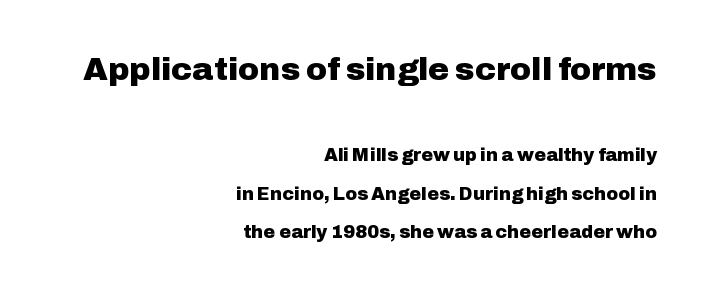
Are there feet on the stems? There aren't — it's a sans. Type without underlining. Teacher's note: observe the even right margin — that is flush-right alignment. It's the straight-up-and-down kind of type.
